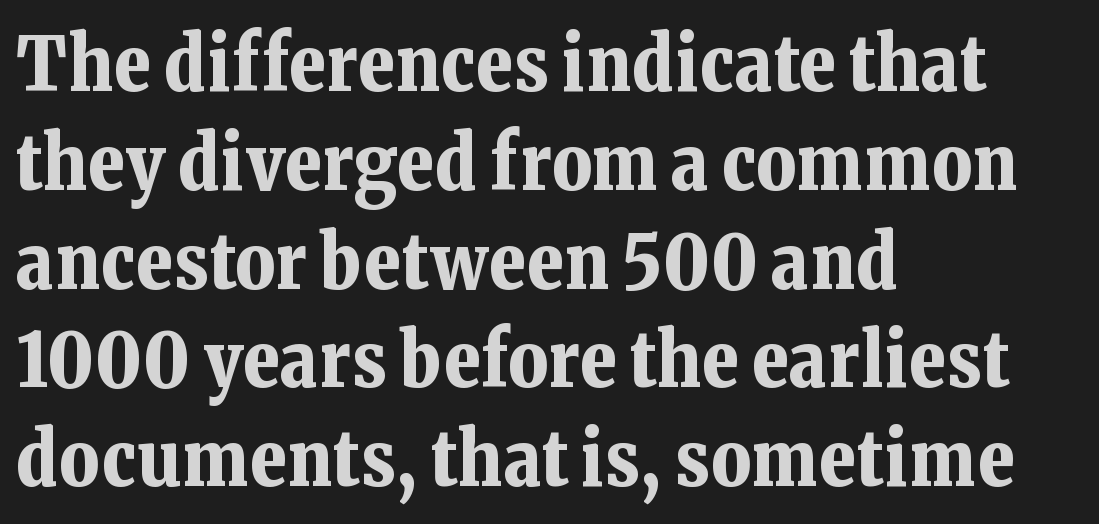
Q: Is the text bold? A: Yes.
Q: Is the text italic (slanted)? A: No, it is upright.
Q: Is the typeface a serif or a sans-serif typeface? A: Serif.
Q: Is the text underlined? A: No.
Q: How is the paragraph aligned? A: Left-aligned.
Q: Is the spacing between letters normal or unusually wide? A: Normal.
Q: Is the spacing between lines tight, normal or loose? A: Normal.
Q: Width (condensed, normal, or wide)? A: Normal.
Q: Stroke contrast? A: Low.
Q: x-height? A: Medium.
Q: Monospaced? A: No.
